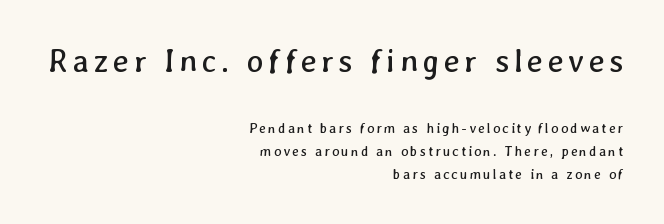
The image shows 32 px regular-weight type; set right-aligned, normal line spacing (1.64x), not underlined; the first (top) block is 2.29x larger; low stroke contrast and a medium x-height.
